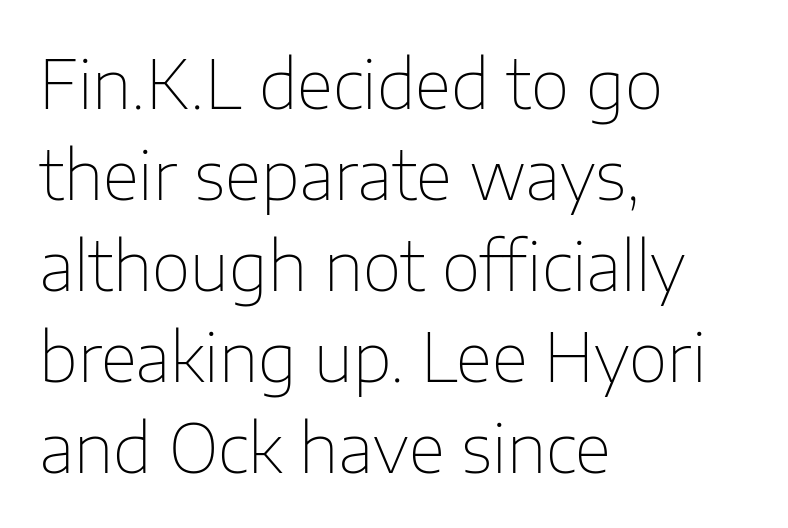
Q: Is the text bold? A: No.
Q: Is the text italic (slanted)? A: No, it is upright.
Q: Is the typeface a serif or a sans-serif typeface? A: Sans-serif.
Q: Is the text underlined? A: No.
Q: How is the paragraph aligned? A: Left-aligned.
Q: Is the spacing between letters normal or unusually wide? A: Normal.
Q: Is the spacing between lines tight, normal or loose? A: Normal.
Q: Width (condensed, normal, or wide)? A: Normal.
Q: Stroke contrast? A: Low.
Q: x-height? A: Medium.
Q: Monospaced? A: No.
